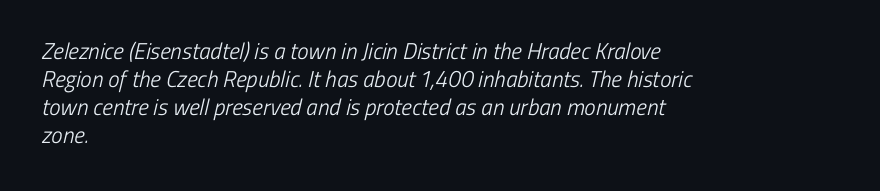
{"bold": "no", "underline": "no", "align": "left", "line_spacing_ratio": 1.22, "letter_spacing": "normal", "letter_spacing_em": 0.0, "glyph_px": 23}
